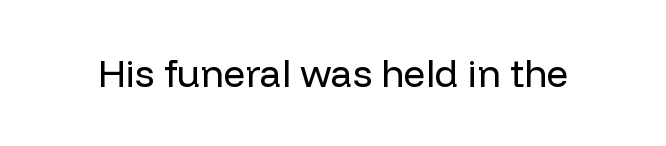
Font category for this specimen: sans-serif. On a weight scale, this lands at 450 or below. The line texture is even and compact thanks to regular tracking. Characters remain perfectly vertical along every line. Unmarked baselines from the first word to the last.
